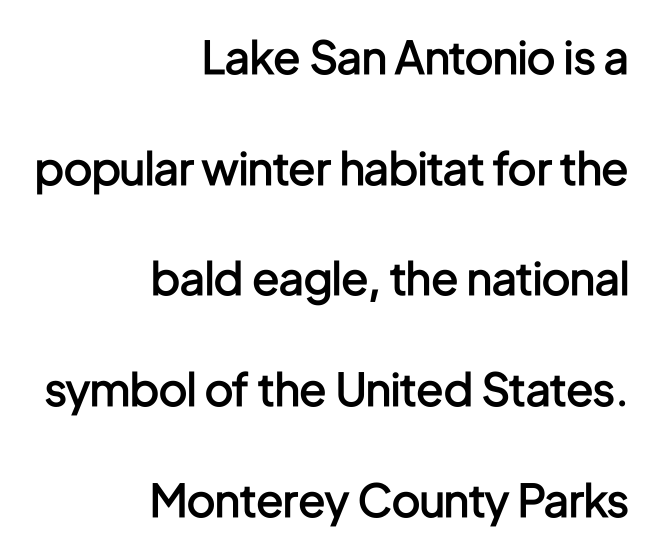
Q: Is the text bold? A: Semi-bold.
Q: Is the text italic (slanted)? A: No, it is upright.
Q: Is the typeface a serif or a sans-serif typeface? A: Sans-serif.
Q: Is the text underlined? A: No.
Q: How is the paragraph aligned? A: Right-aligned.
Q: Is the spacing between letters normal or unusually wide? A: Normal.
Q: Is the spacing between lines tight, normal or loose? A: Loose.
Q: Width (condensed, normal, or wide)? A: Condensed.
Q: Stroke contrast? A: Low.
Q: x-height? A: Medium.
Q: Monospaced? A: No.
